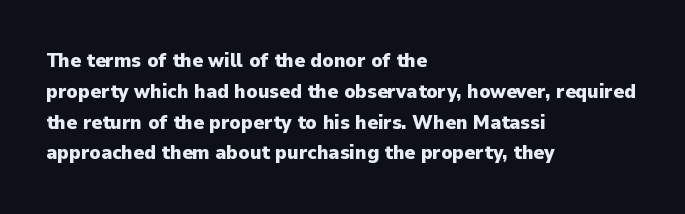
{"italic": "no", "bold": "yes", "underline": "no", "align": "left", "line_spacing": "normal", "line_spacing_ratio": 1.54, "letter_spacing": "normal", "letter_spacing_em": 0.0, "glyph_px": 20}
